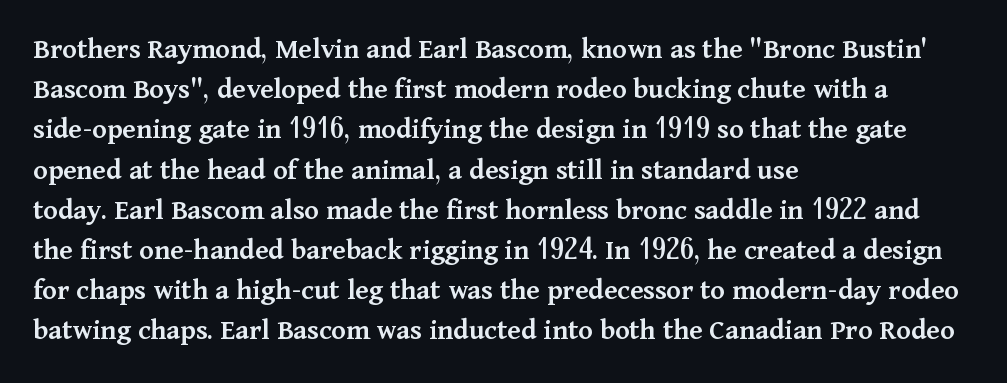
{"serif": "yes", "italic": "no", "bold": "semi", "weight": "semibold", "width": "normal", "stroke_contrast": "medium", "x_height": "medium", "monospaced": "no", "underline": "no", "align": "left", "line_spacing": "normal", "line_spacing_ratio": 1.34, "letter_spacing": "normal", "letter_spacing_em": 0.0, "glyph_px": 30}
